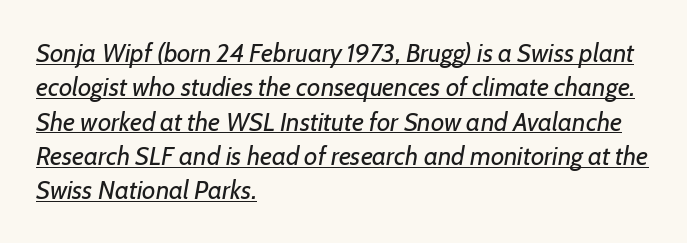
{"italic": "yes", "lean": "right", "slant_degrees": 7, "bold": "no", "underline": "yes", "align": "left", "line_spacing": "normal", "line_spacing_ratio": 1.32, "letter_spacing": "normal", "letter_spacing_em": 0.0, "glyph_px": 26}
